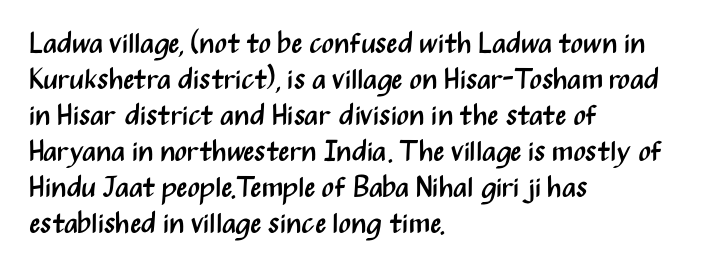
{"serif": "no", "italic": "no", "bold": "no", "weight": "regular", "width": "condensed", "stroke_contrast": "medium", "x_height": "medium", "monospaced": "no", "underline": "no", "align": "left", "line_spacing_ratio": 1.24, "letter_spacing": "normal", "letter_spacing_em": 0.0, "glyph_px": 29}
